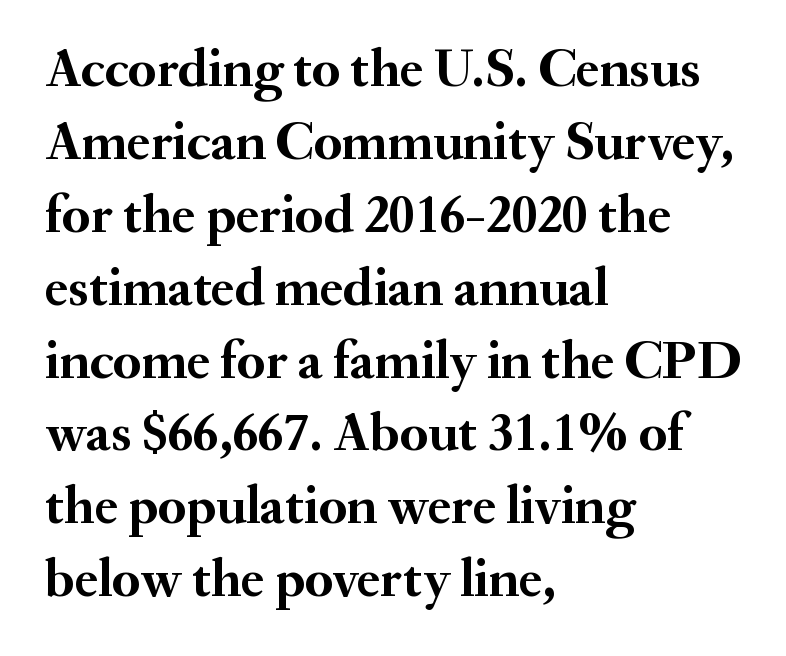
{"serif": "yes", "italic": "no", "bold": "yes", "weight": "semibold", "width": "normal", "stroke_contrast": "medium", "x_height": "small", "monospaced": "no", "underline": "no", "align": "left", "line_spacing": "normal", "line_spacing_ratio": 1.35, "letter_spacing": "normal", "letter_spacing_em": 0.0, "glyph_px": 54}
